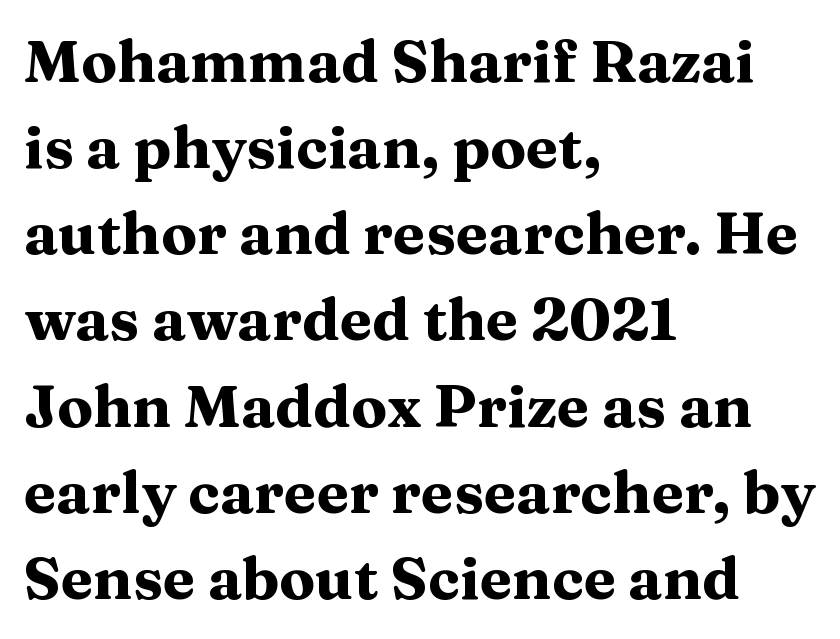
Note the varied advance widths — an 'i' is clearly narrower than an 'm'. Every row of glyphs begins at an identical x-position on the left. What's the leading like? Ordinary, nothing unusual. Set as a true bold cut, around the 700 mark. Posture: vertical. These lines are composed in type with serifs.
